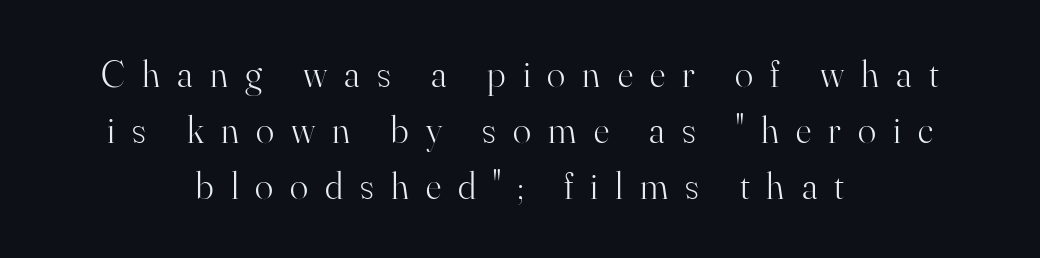
One-word summary of the alignment: center. The tracking reads as deliberately expanded to a designer's eye. Stroke mass is kept to a normal reading level or below. Look at the bottom of the vertical strokes: they flare into serifs here. A roman cut, with each character standing at attention. The specimen omits any rule beneath the text block's lines.
